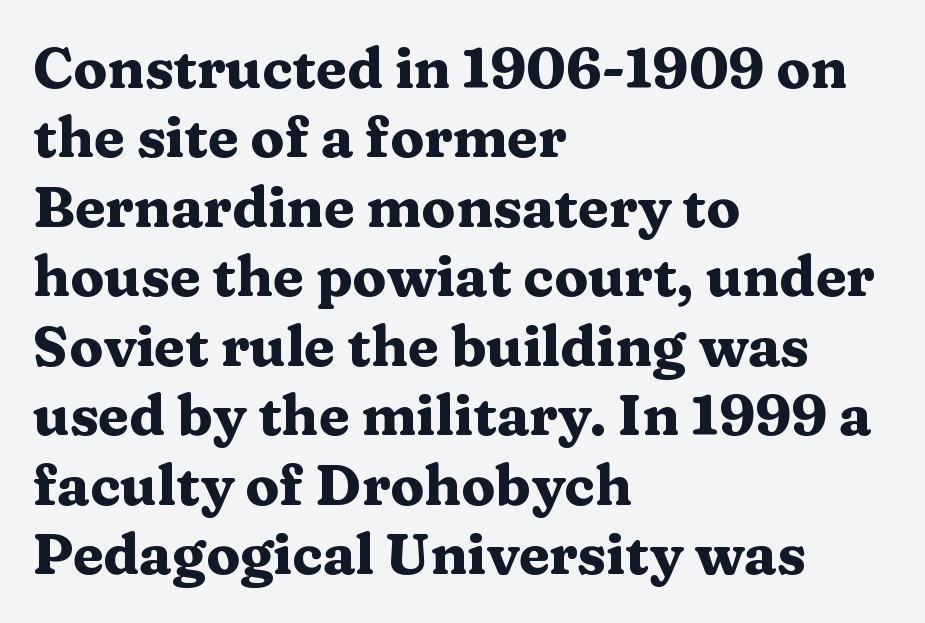
Q: Is the text bold? A: Yes.
Q: Is the text italic (slanted)? A: No, it is upright.
Q: Is the typeface a serif or a sans-serif typeface? A: Serif.
Q: Is the text underlined? A: No.
Q: How is the paragraph aligned? A: Left-aligned.
Q: Is the spacing between letters normal or unusually wide? A: Normal.
Q: Width (condensed, normal, or wide)? A: Wide.
Q: Stroke contrast? A: Medium.
Q: x-height? A: Medium.
Q: Monospaced? A: No.
